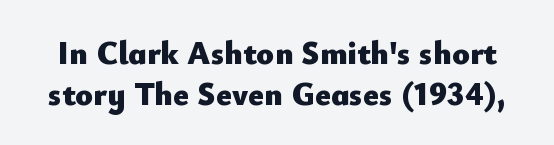
{"serif": "no", "italic": "no", "bold": "yes", "weight": "heavy", "width": "normal", "stroke_contrast": "low", "x_height": "small", "monospaced": "no", "underline": "no", "line_spacing": "normal", "line_spacing_ratio": 1.25, "letter_spacing": "normal", "letter_spacing_em": 0.0, "glyph_px": 33}
